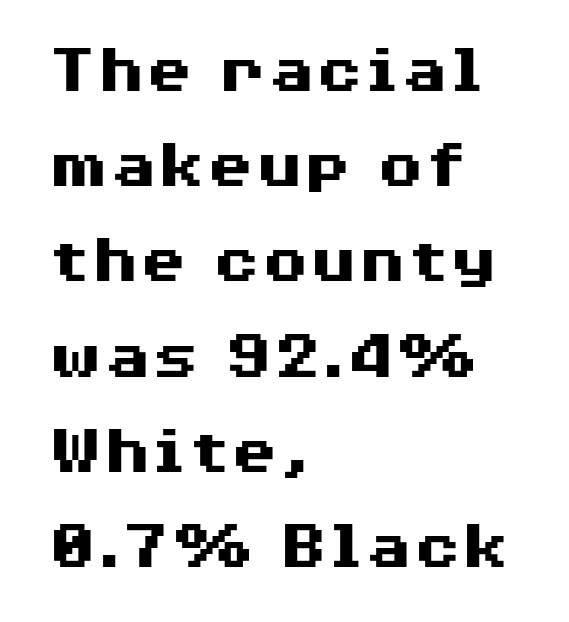
{"serif": "no", "italic": "no", "bold": "yes", "weight": "heavy", "width": "wide", "stroke_contrast": "medium", "x_height": "medium", "monospaced": "no", "underline": "no", "align": "left", "line_spacing": "normal", "line_spacing_ratio": 1.36, "letter_spacing": "normal", "letter_spacing_em": 0.0, "glyph_px": 70}
